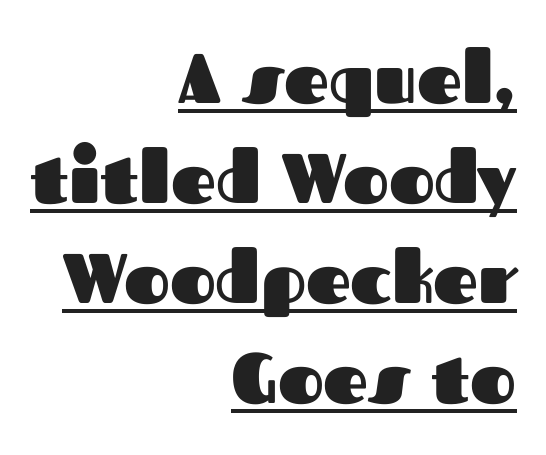
{"serif": "no", "italic": "no", "bold": "yes", "weight": "heavy", "width": "normal", "stroke_contrast": "medium", "x_height": "medium", "monospaced": "no", "underline": "yes", "align": "right", "line_spacing": "normal", "line_spacing_ratio": 1.43, "letter_spacing": "normal", "letter_spacing_em": 0.0, "glyph_px": 70}
